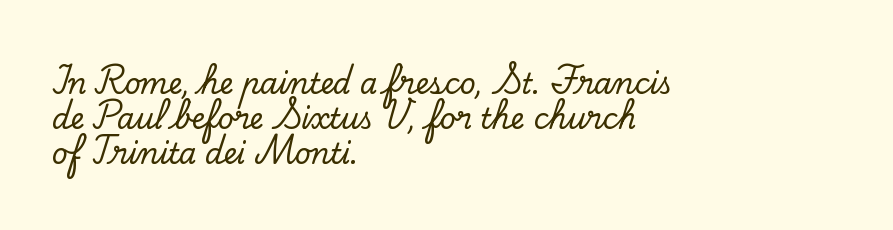
Q: Is the text italic (slanted)? A: Yes.
Q: Is the typeface a serif or a sans-serif typeface? A: Serif.
Q: Is the text underlined? A: No.
Q: How is the paragraph aligned? A: Left-aligned.
Q: Is the spacing between letters normal or unusually wide? A: Normal.
Q: Is the spacing between lines tight, normal or loose? A: Normal.
Q: Width (condensed, normal, or wide)? A: Normal.
Q: Stroke contrast? A: Low.
Q: x-height? A: Small.
Q: Monospaced? A: No.
